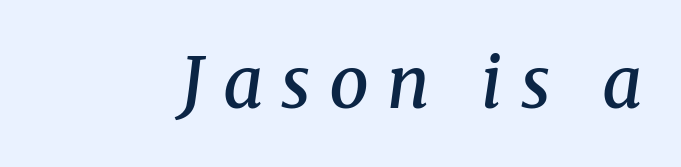
Q: Is the text bold? A: Semi-bold.
Q: Is the text italic (slanted)? A: Yes, it leans right by about 8 degrees.
Q: Is the typeface a serif or a sans-serif typeface? A: Serif.
Q: Is the text underlined? A: No.
Q: Is the spacing between letters normal or unusually wide? A: Unusually wide.
Q: Width (condensed, normal, or wide)? A: Normal.
Q: Stroke contrast? A: Medium.
Q: x-height? A: Medium.
Q: Monospaced? A: No.
